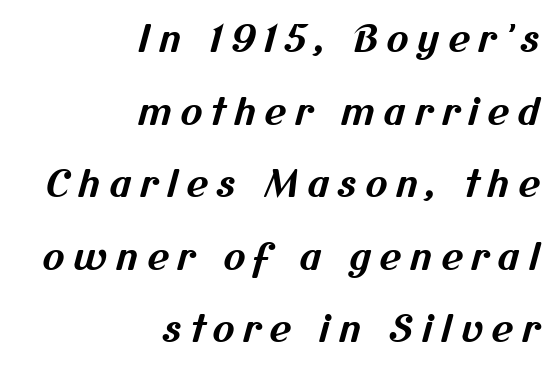
{"serif": "no", "bold": "yes", "weight": "bold", "width": "normal", "stroke_contrast": "medium", "x_height": "medium", "monospaced": "no", "underline": "no", "align": "right", "line_spacing": "loose", "line_spacing_ratio": 1.96, "letter_spacing": "wide", "letter_spacing_em": 0.23, "glyph_px": 37}
